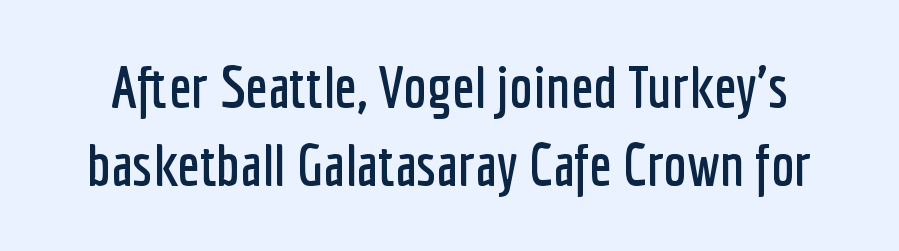
{"serif": "no", "italic": "no", "width": "condensed", "stroke_contrast": "low", "x_height": "medium", "monospaced": "no", "underline": "no", "line_spacing": "normal", "line_spacing_ratio": 1.33, "letter_spacing": "normal", "letter_spacing_em": 0.0, "glyph_px": 59}
